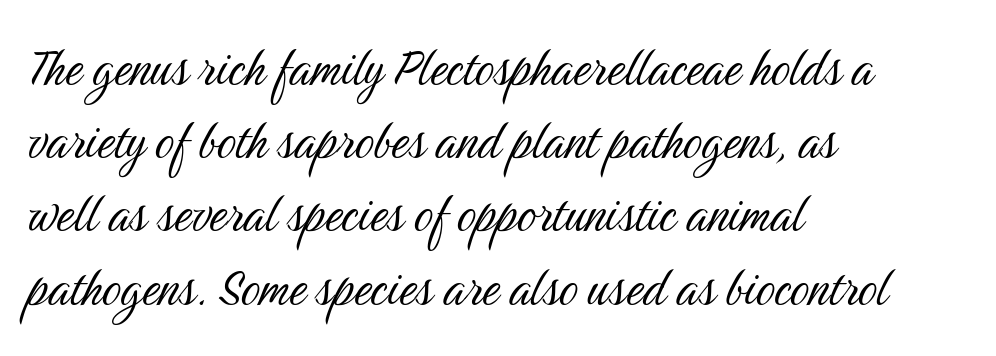
The image shows 60 px light, condensed sans-serif type; set left-aligned, line spacing 1.22x, normal letter spacing, not underlined; medium stroke contrast and a medium x-height.
